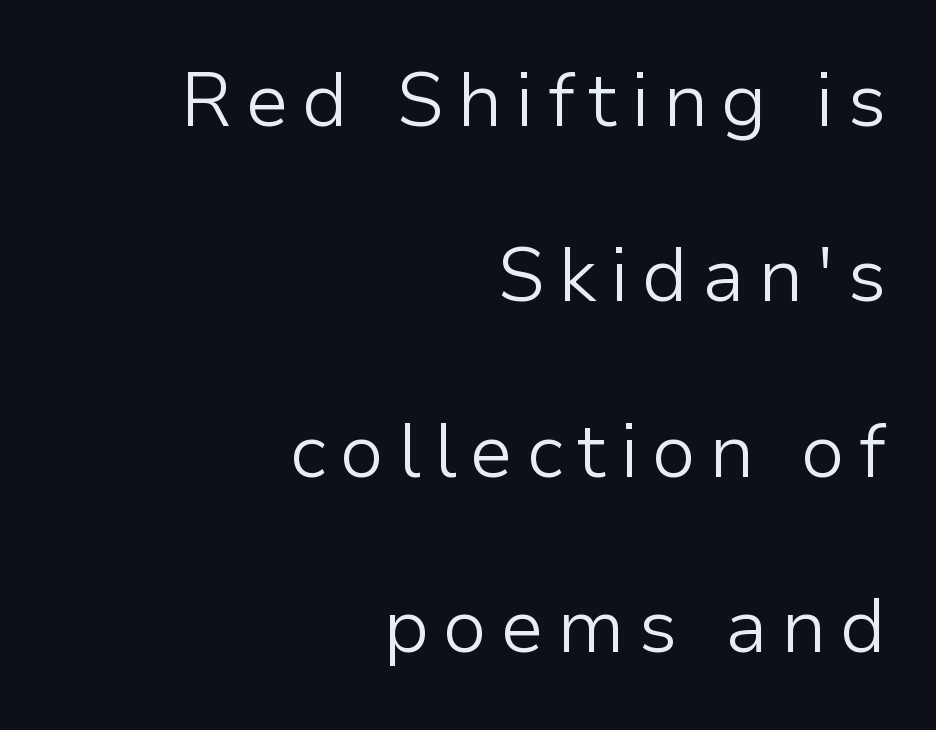
The image shows 75 px light sans-serif type, upright; set right-aligned, loose line spacing (2.34x), not underlined; low stroke contrast and a medium x-height.
